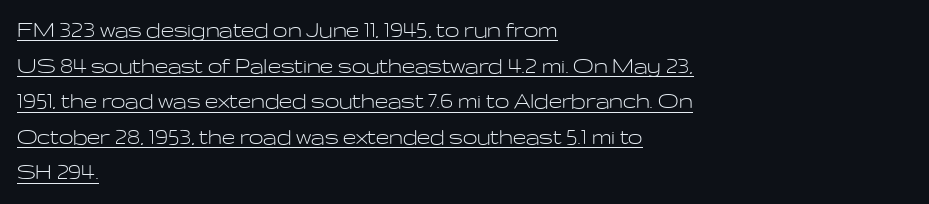
Q: Is the text bold? A: No.
Q: Is the text italic (slanted)? A: No, it is upright.
Q: Is the text underlined? A: Yes.
Q: How is the paragraph aligned? A: Left-aligned.
Q: Is the spacing between letters normal or unusually wide? A: Normal.
Q: Is the spacing between lines tight, normal or loose? A: Normal.
